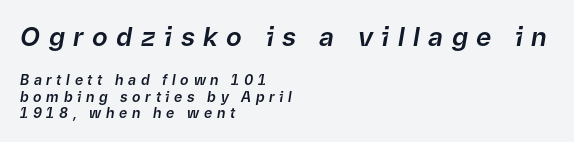
The image shows 26 px text type, italic (leaning right); set left-aligned, line spacing 1.17x, unusually wide letter spacing (+0.33 em), not underlined; the first (top) block is 1.86x larger.
